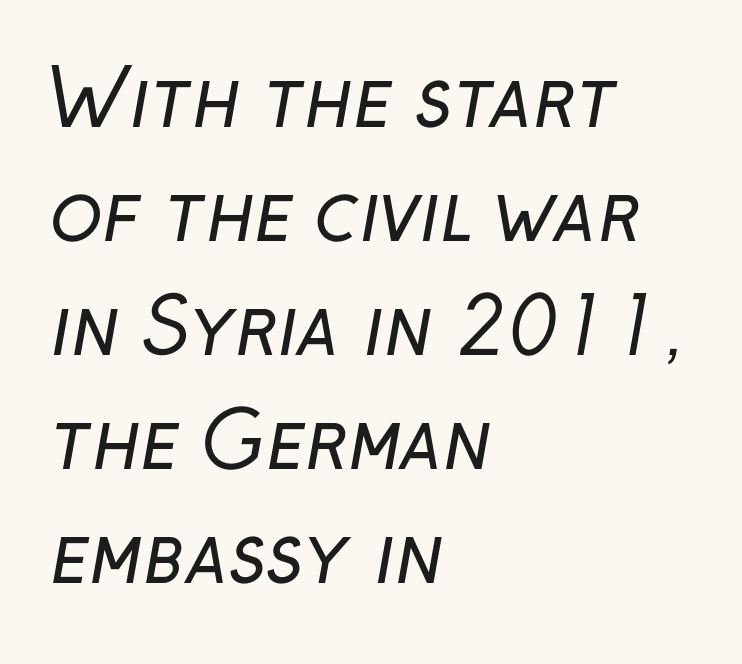
{"serif": "no", "bold": "no", "weight": "regular", "width": "normal", "stroke_contrast": "low", "x_height": "medium", "monospaced": "no", "underline": "no", "align": "left", "line_spacing": "normal", "line_spacing_ratio": 1.48, "letter_spacing": "normal", "letter_spacing_em": 0.0, "glyph_px": 77}
